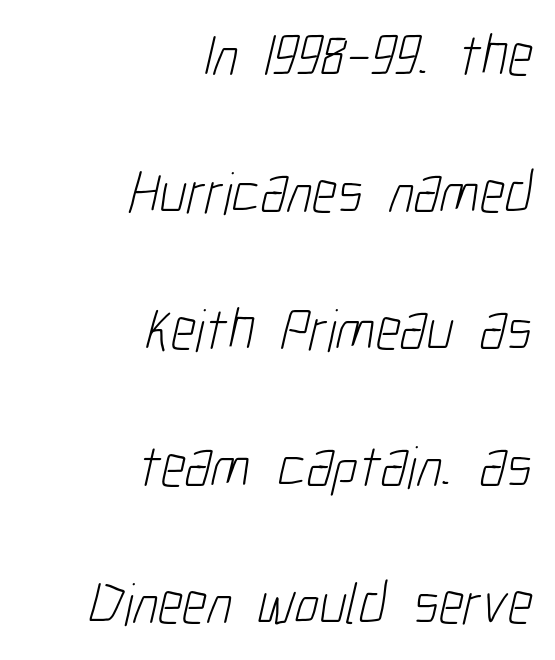
The image shows 59 px light, condensed sans-serif type; set right-aligned, loose line spacing (2.32x), normal letter spacing, not underlined; low stroke contrast and a medium x-height.
